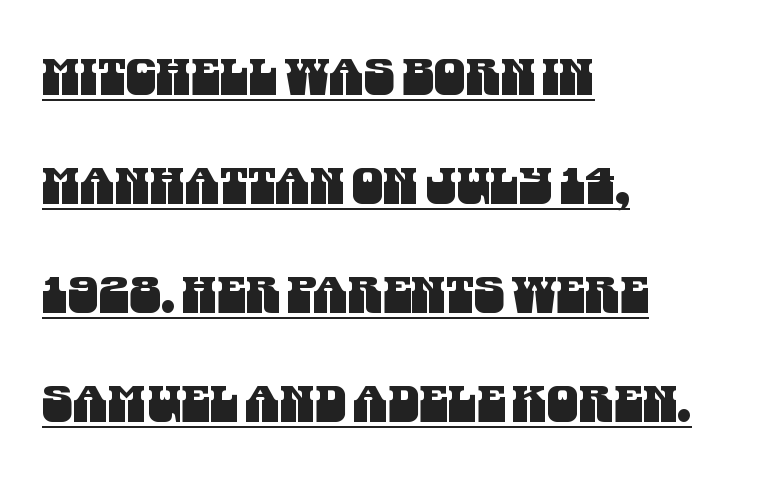
If you measured baseline to baseline, you'd find a long distance. Decoration check: the copy is underlined. This rendering uses left alignment, leaving the right contour irregular. Spacing verdict: proportional, widths tailored to each character.
